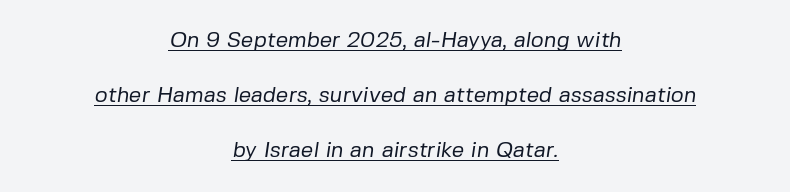
The image shows 22 px text type; set centered, loose line spacing (2.5x), normal letter spacing, underlined.
